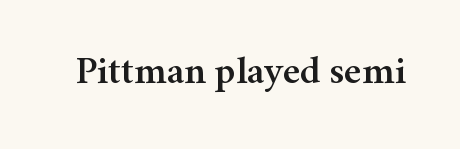
Bare-footed words on every line. Upright lettering throughout. Stroke terminals: seriffed. The passage shown is typed in a proportional face where columns would drift.
